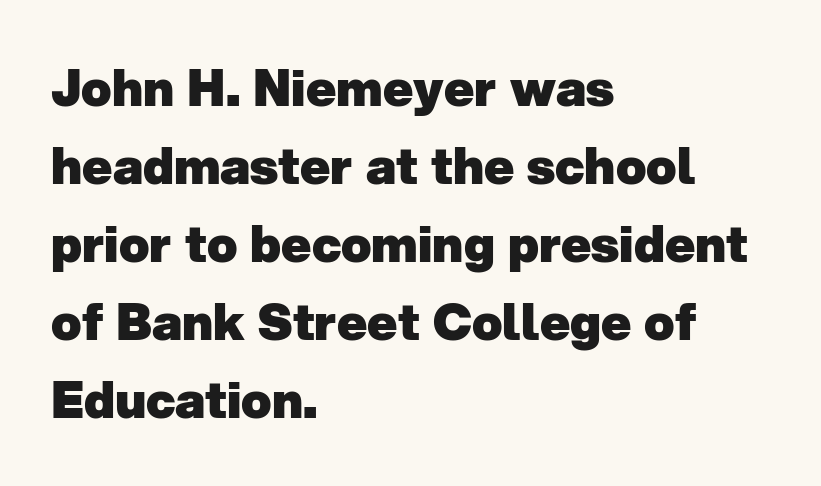
{"serif": "no", "bold": "yes", "weight": "heavy", "width": "normal", "stroke_contrast": "low", "x_height": "medium", "monospaced": "no", "underline": "no", "align": "left", "line_spacing": "normal", "line_spacing_ratio": 1.56, "letter_spacing": "normal", "letter_spacing_em": 0.0, "glyph_px": 50}
